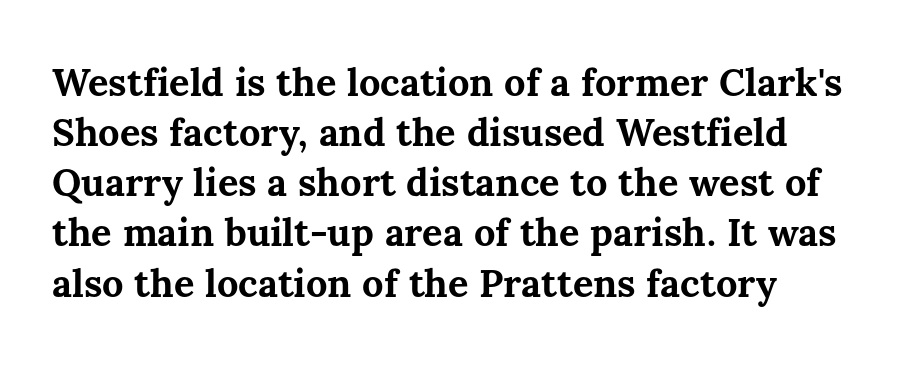
{"italic": "no", "bold": "yes", "weight": "bold", "width": "normal", "stroke_contrast": "medium", "x_height": "medium", "monospaced": "no", "underline": "no", "line_spacing": "normal", "line_spacing_ratio": 1.32, "letter_spacing": "normal", "letter_spacing_em": 0.0, "glyph_px": 38}
